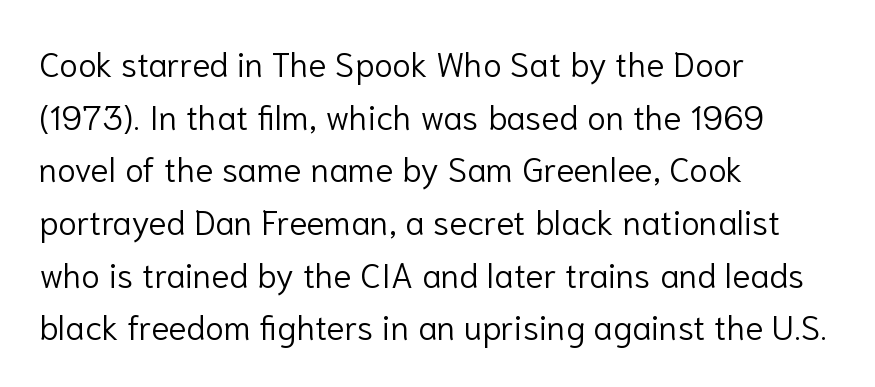
The image shows 34 px light sans-serif type, upright; set left-aligned, normal line spacing (1.55x), normal letter spacing, not underlined; low stroke contrast and a medium x-height.
